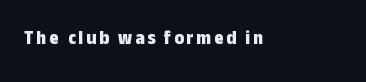
Q: Is the text bold? A: Yes.
Q: Is the text italic (slanted)? A: No, it is upright.
Q: Is the text underlined? A: No.
